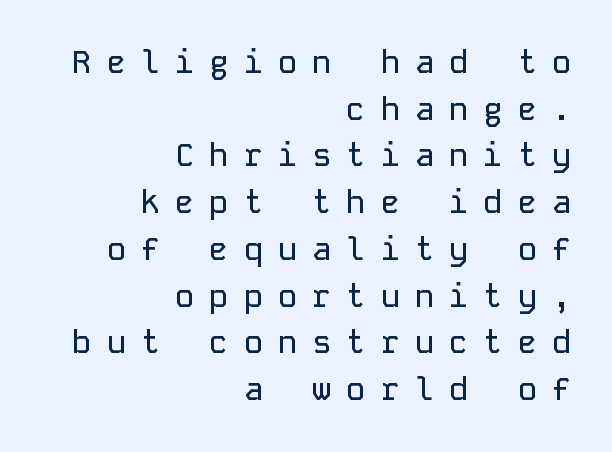
Q: Is the text italic (slanted)? A: No, it is upright.
Q: Is the typeface a serif or a sans-serif typeface? A: Sans-serif.
Q: Is the text underlined? A: No.
Q: How is the paragraph aligned? A: Right-aligned.
Q: Is the spacing between letters normal or unusually wide? A: Unusually wide.
Q: Is the spacing between lines tight, normal or loose? A: Normal.
Q: Width (condensed, normal, or wide)? A: Normal.
Q: Stroke contrast? A: Low.
Q: x-height? A: Medium.
Q: Monospaced? A: Yes.
